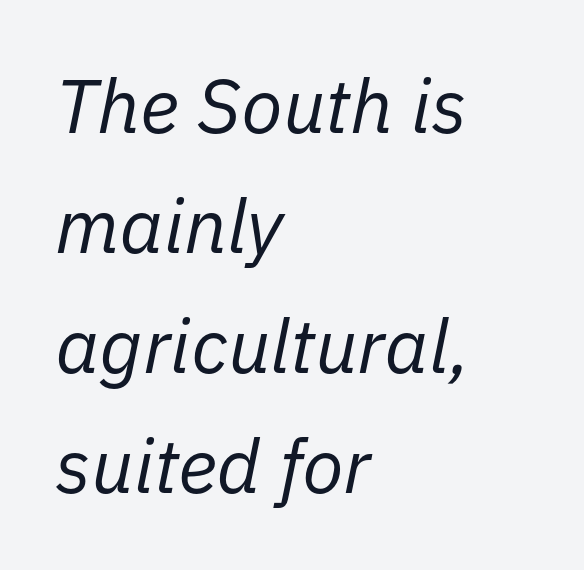
The image shows 76 px regular-weight type, italic (leaning right); set left-aligned, normal line spacing (1.58x), normal letter spacing, not underlined; low stroke contrast and a medium x-height.
